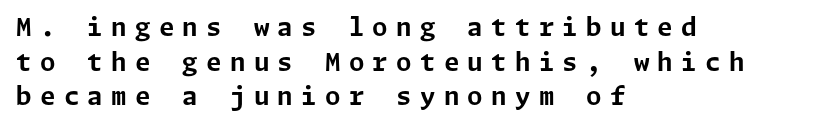
The image shows 25 px bold type, upright; set left-aligned, normal line spacing (1.39x), unusually wide letter spacing (+0.33 em), not underlined.
